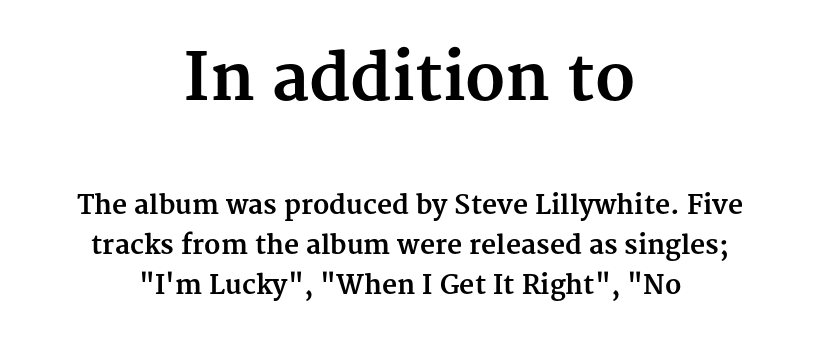
The image shows 64 px bold serif type, upright; set centered, normal line spacing (1.53x), normal letter spacing, not underlined; the first (top) block is 2.46x larger; medium stroke contrast and a medium x-height.
